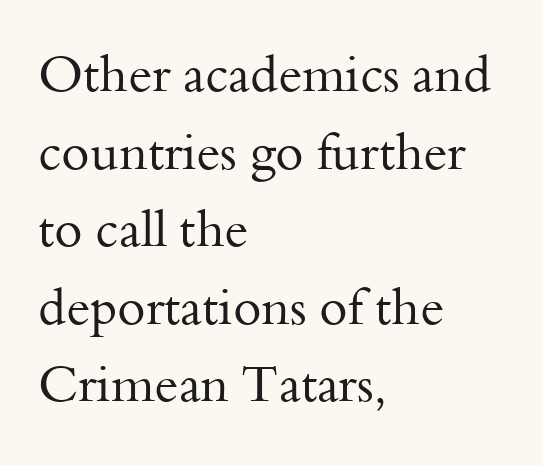
{"serif": "yes", "italic": "no", "bold": "no", "weight": "regular", "width": "normal", "stroke_contrast": "medium", "x_height": "small", "monospaced": "no", "underline": "no", "align": "left", "line_spacing": "normal", "line_spacing_ratio": 1.52, "letter_spacing": "normal", "letter_spacing_em": 0.0, "glyph_px": 51}
